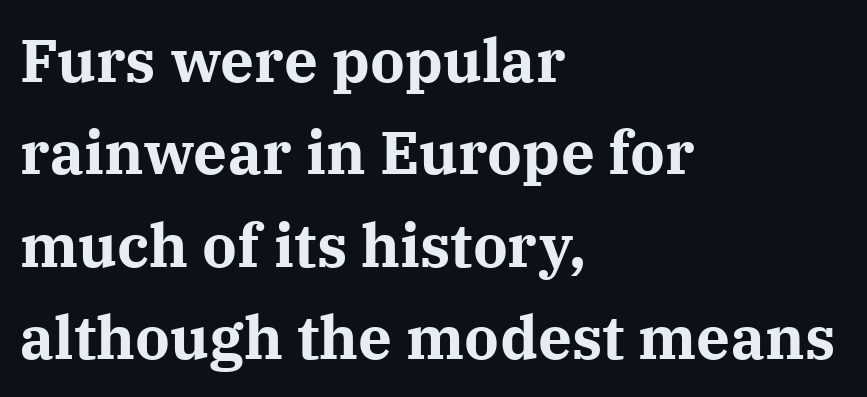
This rendering leaves character spacing at its baseline value. Each row of text sits above clean, open space. Think of a printed novel: that variable character pitch is what you see here. What kind of face is this? One with serifs. Pretty heavy lettering here — definitely bold.
